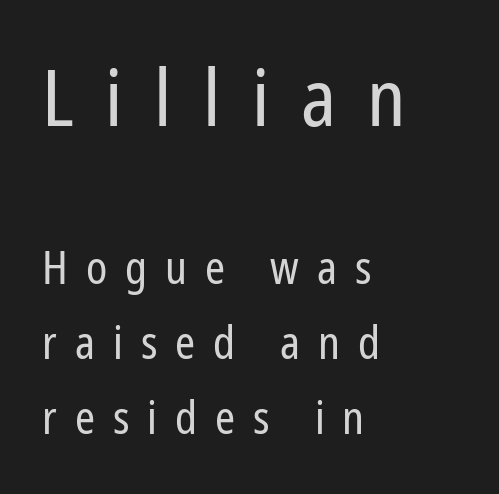
Q: Is the text bold? A: No.
Q: Is the text italic (slanted)? A: No, it is upright.
Q: Is the typeface a serif or a sans-serif typeface? A: Sans-serif.
Q: Is the text underlined? A: No.
Q: How is the paragraph aligned? A: Left-aligned.
Q: Is the spacing between letters normal or unusually wide? A: Unusually wide.
Q: Is the spacing between lines tight, normal or loose? A: Normal.
Q: Which block of text is set in a larger size, the first (top) or the second (bottom)? A: The first (top) one.
Q: Width (condensed, normal, or wide)? A: Condensed.
Q: Stroke contrast? A: Low.
Q: x-height? A: Medium.
Q: Monospaced? A: No.
